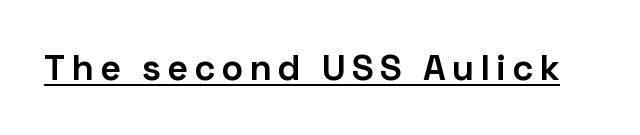
{"serif": "no", "italic": "no", "bold": "yes", "weight": "bold", "width": "normal", "stroke_contrast": "low", "x_height": "medium", "monospaced": "no", "underline": "yes", "glyph_px": 36}
